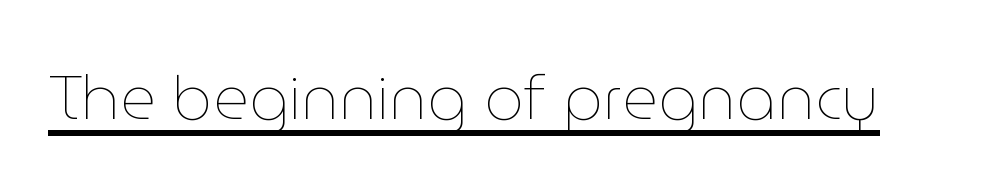
{"italic": "no", "bold": "no", "weight": "thin", "width": "normal", "stroke_contrast": "low", "x_height": "medium", "monospaced": "no", "underline": "yes", "letter_spacing": "normal", "letter_spacing_em": 0.0, "glyph_px": 62}
